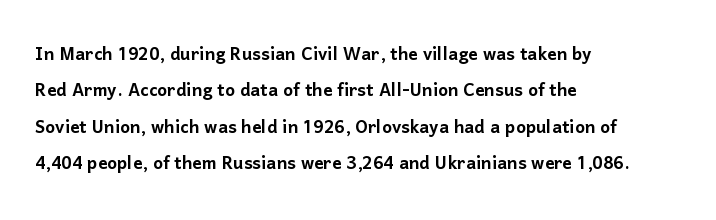
The image shows 23 px text type, upright; set left-aligned, normal line spacing (1.58x), normal letter spacing, not underlined.
